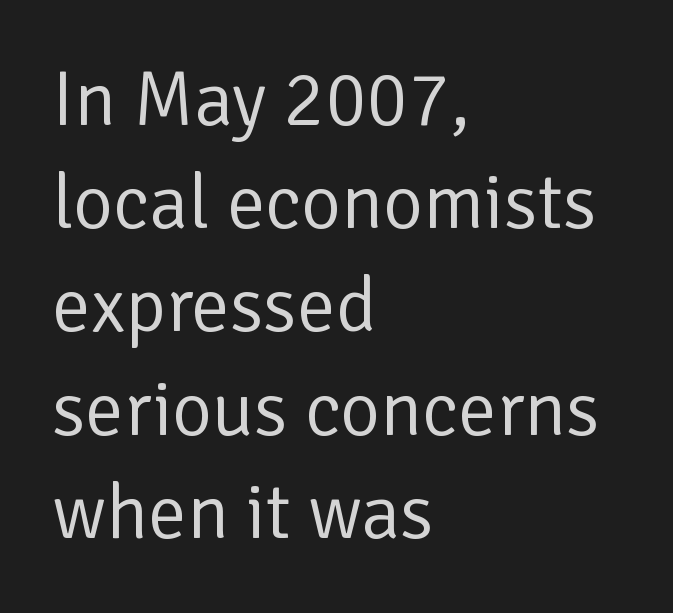
All the whitespace from short lines collects on the right. The rendering uses natural spacing where letterforms have individual widths. The passage shown is typeset with a sans-serif family. Baseline-to-baseline distance is the conventional proportion of letter height. If you drew a line through each stem, it would be perfectly vertical.
